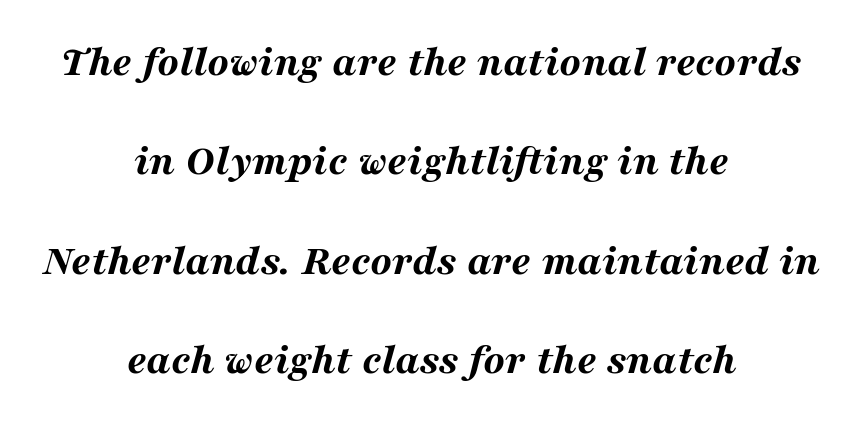
{"italic": "yes", "lean": "right", "slant_degrees": 16, "bold": "yes", "weight": "bold", "width": "wide", "stroke_contrast": "medium", "x_height": "medium", "monospaced": "no", "underline": "no", "align": "center", "line_spacing": "loose", "line_spacing_ratio": 2.26, "letter_spacing": "normal", "letter_spacing_em": 0.0, "glyph_px": 44}
